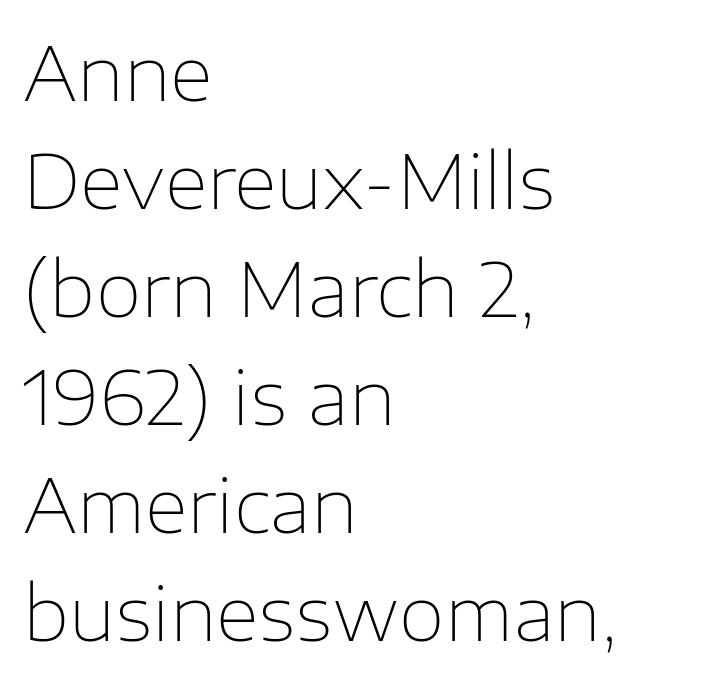
Quick note: underline off. The leading is moderate, giving the passage an even texture. Default kerning and tracking; the words read as compact shapes. Vertical strokes here are truly vertical.
